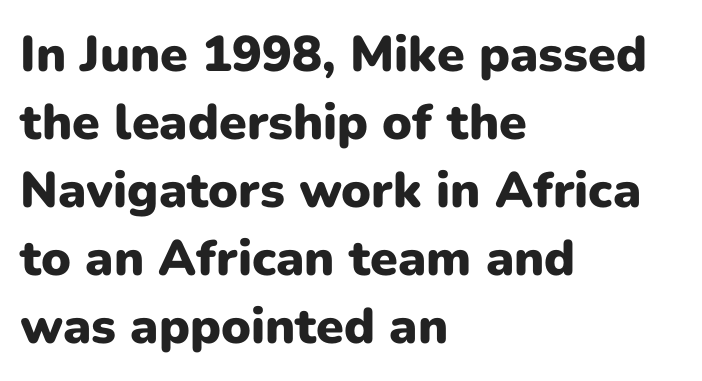
In CSS terms this would be text-align: left. How are the letters spaced? Ordinarily, with no added tracking. Here the designer chose a conventional face with non-uniform glyph widths. The text was rendered using a sans face with plain stroke endings. The letters are bold, with thick, heavy strokes.
